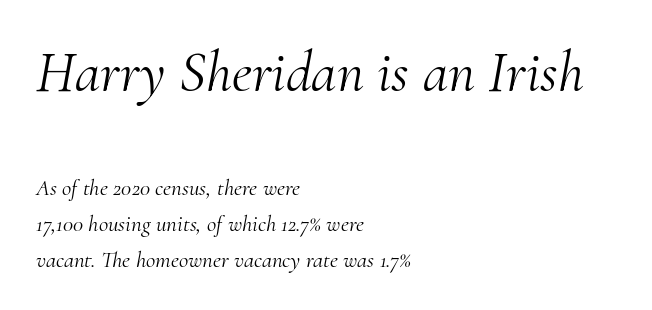
The image shows 58 px light serif type, italic (leaning right); set left-aligned, normal line spacing (1.56x), normal letter spacing, not underlined; the first (top) block is 2.52x larger; medium stroke contrast and a small x-height.
